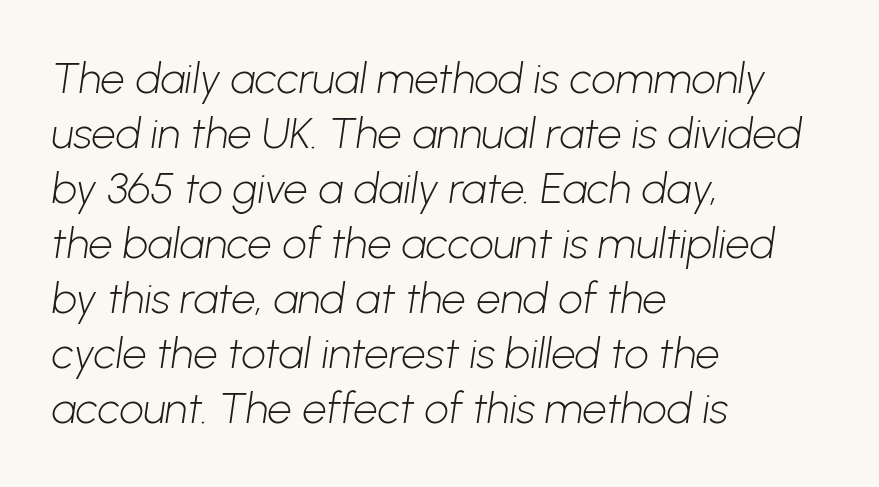
You could call the tracking neutral — neither tight nor loose. Short and long lines alike share a common starting point at left. Spacing verdict: proportional, widths tailored to each character. Students, observe: this is what conventionally led text looks like. Just letters on the line, the space beneath them empty.
